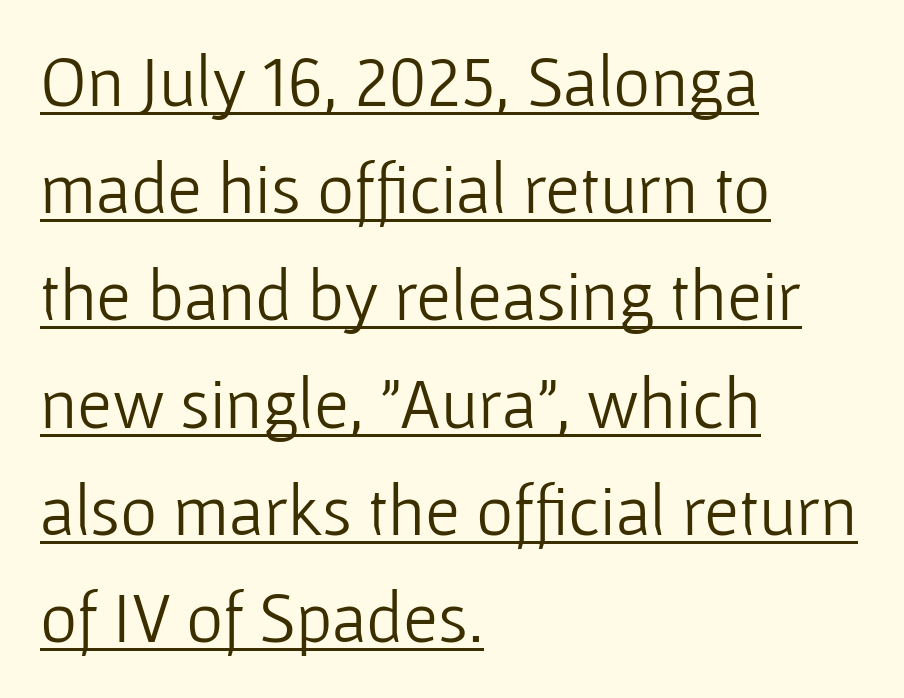
Q: Is the text bold? A: No.
Q: Is the text italic (slanted)? A: No, it is upright.
Q: Is the typeface a serif or a sans-serif typeface? A: Sans-serif.
Q: Is the text underlined? A: Yes.
Q: How is the paragraph aligned? A: Left-aligned.
Q: Is the spacing between letters normal or unusually wide? A: Normal.
Q: Is the spacing between lines tight, normal or loose? A: Normal.
Q: Width (condensed, normal, or wide)? A: Normal.
Q: Stroke contrast? A: Low.
Q: x-height? A: Medium.
Q: Monospaced? A: No.
